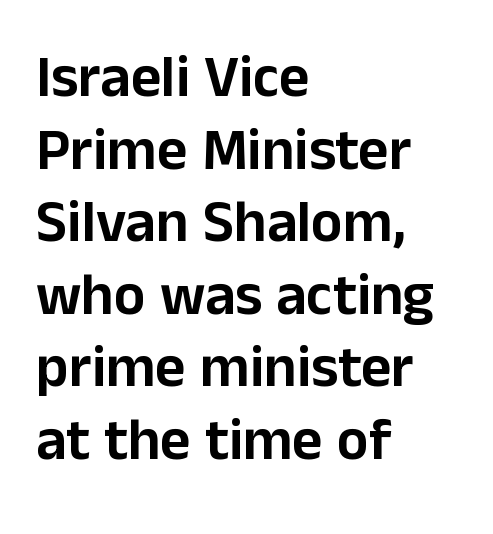
The rendering shows plain stroke endings on the letterforms — a sans-serif design. Every row of glyphs begins at an identical x-position on the left. Do the letters lean? They stand straight. Is the letter spacing exaggerated? No — it looks like the ordinary default. Has an underline been added? It has not. Spacing verdict: proportional, widths tailored to each character.
